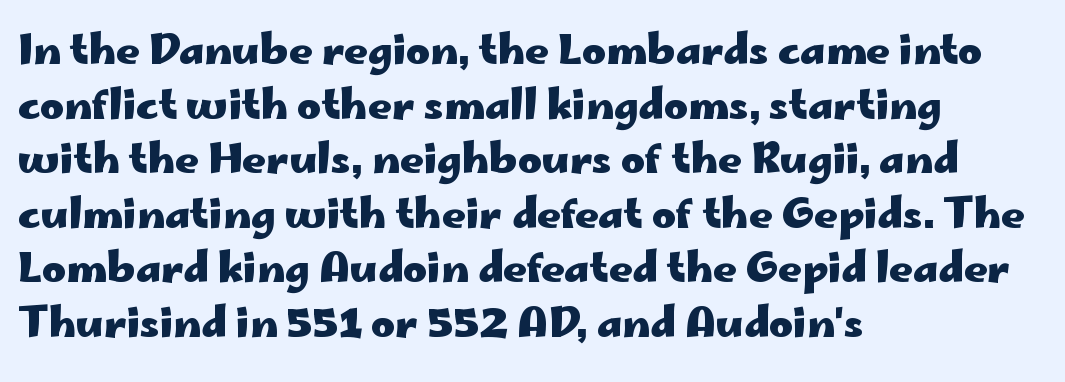
Q: Is the text bold? A: Yes.
Q: Is the text italic (slanted)? A: No, it is upright.
Q: Is the typeface a serif or a sans-serif typeface? A: Sans-serif.
Q: Is the text underlined? A: No.
Q: How is the paragraph aligned? A: Left-aligned.
Q: Is the spacing between letters normal or unusually wide? A: Normal.
Q: Is the spacing between lines tight, normal or loose? A: Normal.
Q: Width (condensed, normal, or wide)? A: Wide.
Q: Stroke contrast? A: Low.
Q: x-height? A: Small.
Q: Monospaced? A: No.
